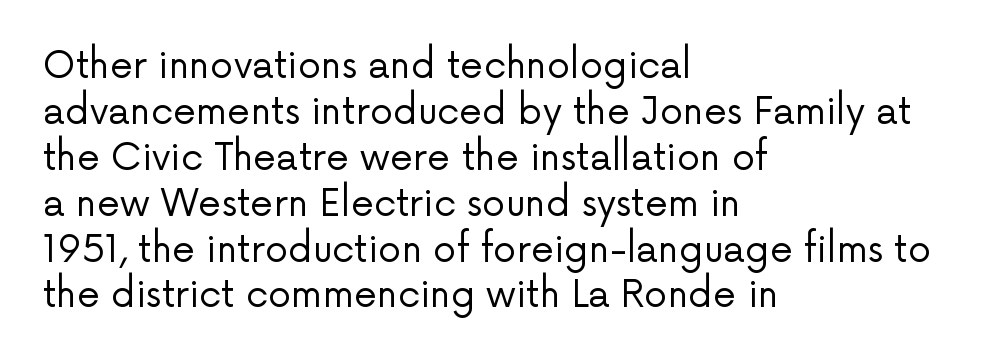
Are there feet on the stems? There aren't — it's a sans. The string is rendered with underlining switched off. Characters remain perfectly vertical along every line. Caption: multi-line text, flush left, ragged right. The letters sit at their default tracking, neither squeezed nor spread.
